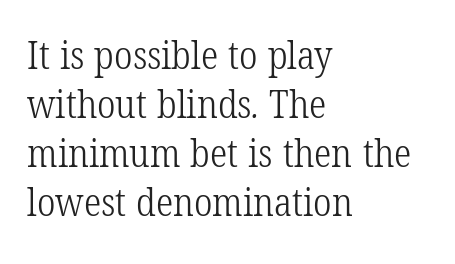
Honestly, the letter spacing is just normal — you wouldn't notice it. Stroke thickness stays within the range of a standard reading face or lighter. A typesetter would call this leading conventional body-copy spacing. Descenders hang freely into open space. The paragraph has a hard left edge and a soft right edge.
